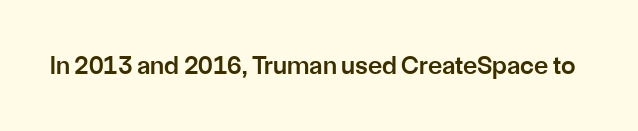
Ascenders rise straight up at ninety degrees. The typesetting leans somewhat heavy: a semibold. Observe the ordinary spacing: letters are neighbours, not strangers. Only glyphs here, with clear space below each row.
